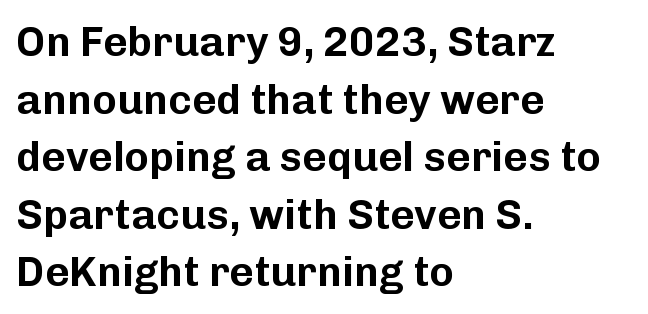
The image shows 42 px sans-serif type, upright; set left-aligned, normal line spacing (1.37x), normal letter spacing, not underlined; low stroke contrast and a medium x-height.
